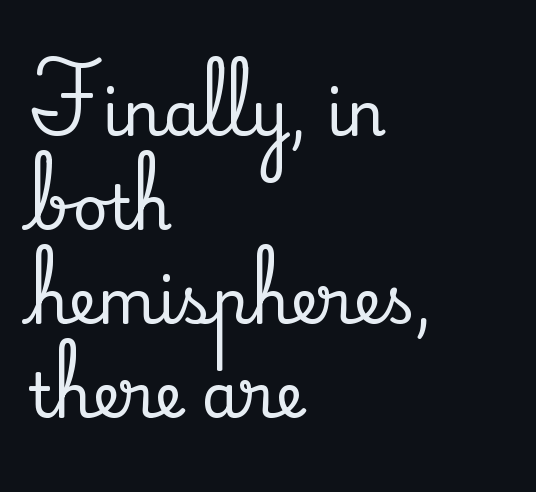
A classic flush-left, rag-right setting is used for this passage. Do the characters align in a grid? No, the font is proportional. The glyphs in this specimen are seriffed. You can tell it's not italic because the verticals are truly vertical. The space between consecutive lines is moderate. The gaps between neighbouring characters are ordinary and unremarkable.
